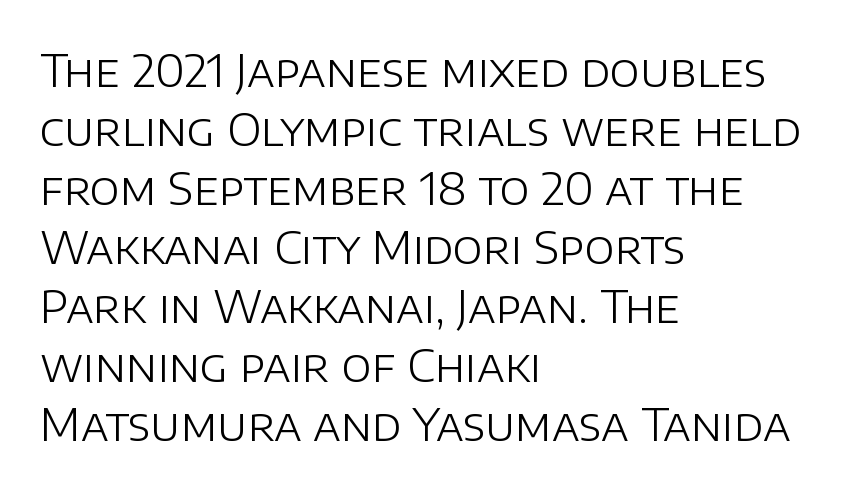
Q: Is the text bold? A: No.
Q: Is the text italic (slanted)? A: No, it is upright.
Q: Is the typeface a serif or a sans-serif typeface? A: Sans-serif.
Q: Is the text underlined? A: No.
Q: How is the paragraph aligned? A: Left-aligned.
Q: Is the spacing between letters normal or unusually wide? A: Normal.
Q: Is the spacing between lines tight, normal or loose? A: Normal.
Q: Width (condensed, normal, or wide)? A: Normal.
Q: Stroke contrast? A: Low.
Q: x-height? A: Large.
Q: Monospaced? A: No.
